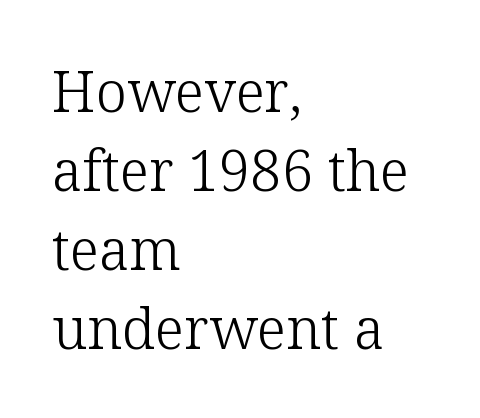
{"serif": "yes", "italic": "no", "bold": "no", "weight": "light", "width": "normal", "stroke_contrast": "low", "x_height": "medium", "monospaced": "no", "underline": "no", "align": "left", "line_spacing": "normal", "line_spacing_ratio": 1.41, "letter_spacing": "normal", "letter_spacing_em": 0.0, "glyph_px": 56}
